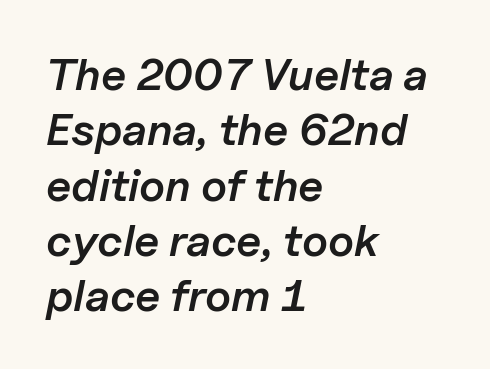
{"italic": "yes", "lean": "right", "slant_degrees": 11, "bold": "semi", "weight": "semibold", "width": "normal", "stroke_contrast": "low", "x_height": "medium", "monospaced": "no", "underline": "no", "align": "left", "line_spacing_ratio": 1.23, "letter_spacing": "normal", "letter_spacing_em": 0.0, "glyph_px": 45}
